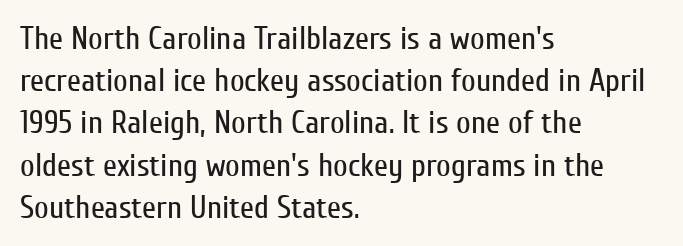
{"serif": "no", "italic": "no", "bold": "no", "weight": "regular", "width": "condensed", "stroke_contrast": "low", "x_height": "medium", "monospaced": "no", "underline": "no", "align": "left", "line_spacing": "normal", "line_spacing_ratio": 1.32, "letter_spacing": "normal", "letter_spacing_em": 0.0, "glyph_px": 32}
